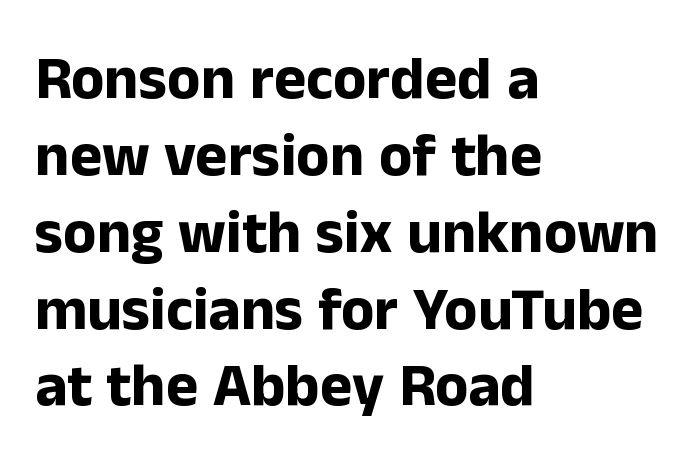
Q: Is the text bold? A: Yes.
Q: Is the text italic (slanted)? A: No, it is upright.
Q: Is the typeface a serif or a sans-serif typeface? A: Sans-serif.
Q: Is the text underlined? A: No.
Q: How is the paragraph aligned? A: Left-aligned.
Q: Is the spacing between letters normal or unusually wide? A: Normal.
Q: Is the spacing between lines tight, normal or loose? A: Normal.
Q: Width (condensed, normal, or wide)? A: Normal.
Q: Stroke contrast? A: Low.
Q: x-height? A: Medium.
Q: Monospaced? A: No.
